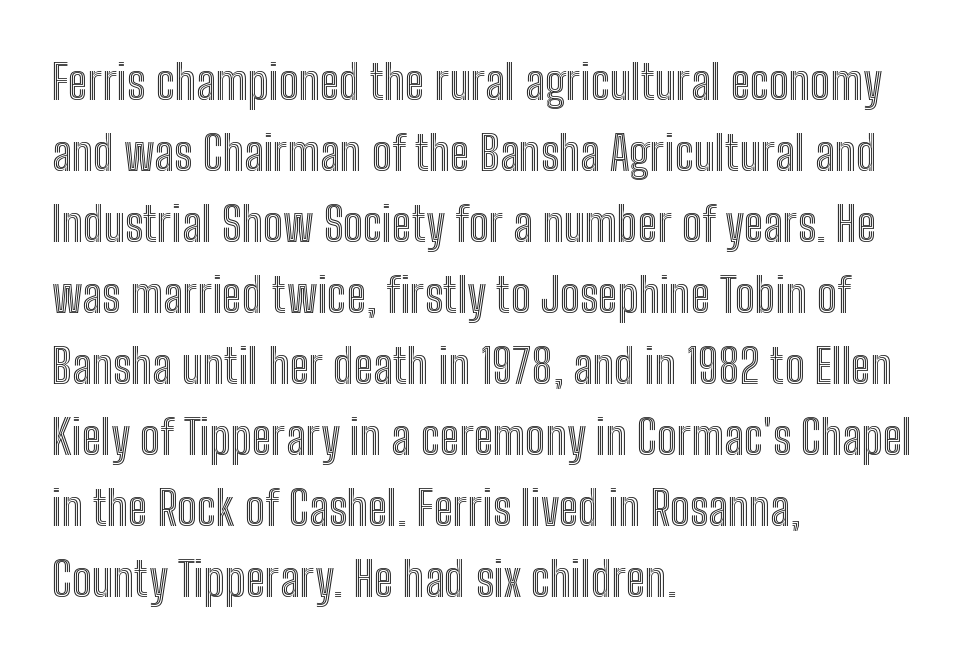
The image shows 48 px condensed type, upright; set left-aligned, normal line spacing (1.48x), normal letter spacing, not underlined; a medium x-height.
